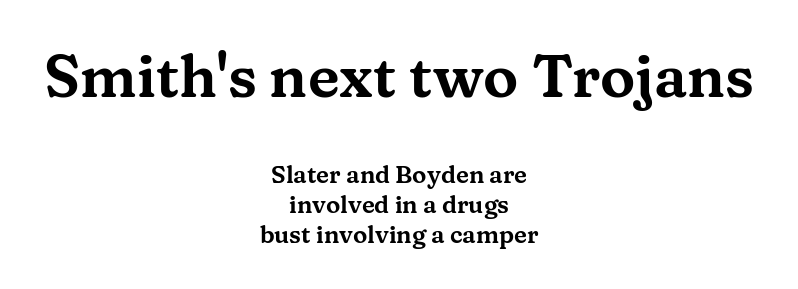
The image shows 59 px wide serif type, upright; set centered, line spacing 1.24x, normal letter spacing, not underlined; the first (top) block is 2.46x larger; medium stroke contrast and a medium x-height.
